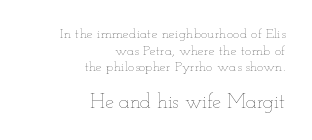
Reading top to bottom, the characters get bigger at the block break. Words appear dense and cohesive because spacing is normal. Short and long lines alike share a common ending point at right. On a weight scale, this lands at 450 or below. Unlike italic type, these characters show no tilt at all. Only glyphs here, with clear space below each row.
